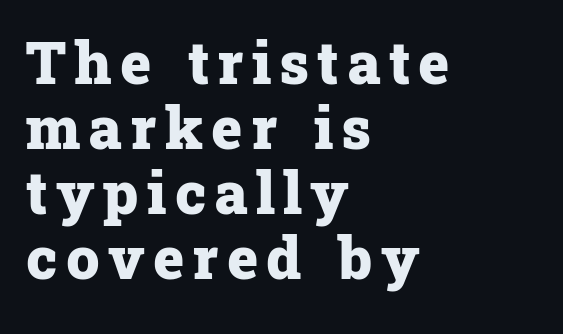
The image shows 59 px heavy serif type, upright; set left-aligned, tight line spacing (1.1x), not underlined; low stroke contrast and a medium x-height.
